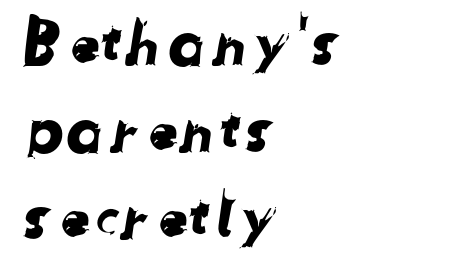
This sample has the flowing, uneven cadence of proportional lettering. A classic flush-left, rag-right setting is used for this passage. Beneath every word, the page is bare. The characters display no serif detailing; their extremities are plain. Inter-character spacing is left at the font's built-in metrics. The designer left line spacing at the default.
